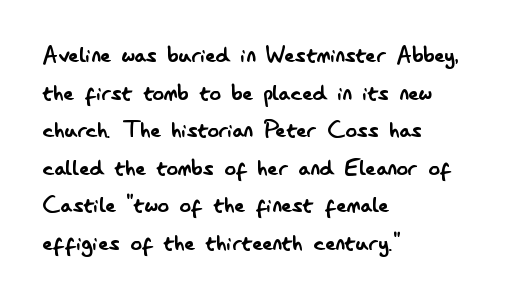
{"serif": "no", "italic": "no", "bold": "no", "weight": "regular", "width": "condensed", "stroke_contrast": "low", "x_height": "small", "monospaced": "no", "underline": "no", "align": "left", "line_spacing": "normal", "line_spacing_ratio": 1.34, "letter_spacing": "normal", "letter_spacing_em": 0.0, "glyph_px": 28}
